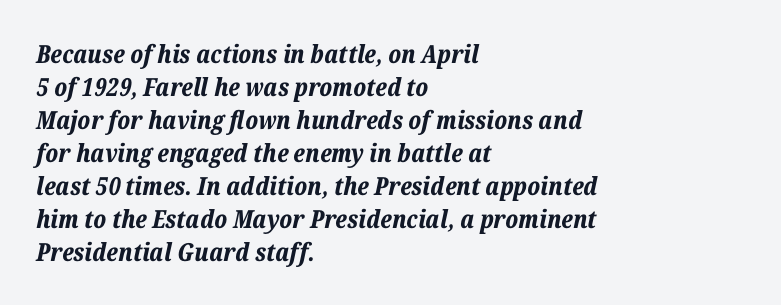
{"italic": "yes", "lean": "right", "slant_degrees": 12, "bold": "yes", "underline": "no", "align": "left", "line_spacing": "normal", "line_spacing_ratio": 1.32, "letter_spacing": "normal", "letter_spacing_em": 0.0, "glyph_px": 25}
